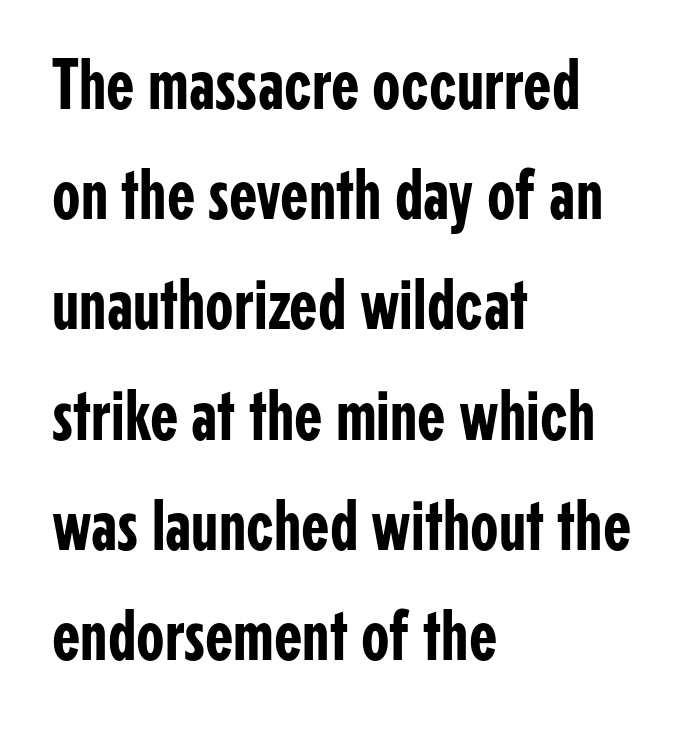
{"serif": "no", "italic": "no", "width": "condensed", "stroke_contrast": "low", "x_height": "medium", "monospaced": "no", "underline": "no", "align": "left", "line_spacing": "normal", "line_spacing_ratio": 1.51, "letter_spacing": "normal", "letter_spacing_em": 0.0, "glyph_px": 73}
